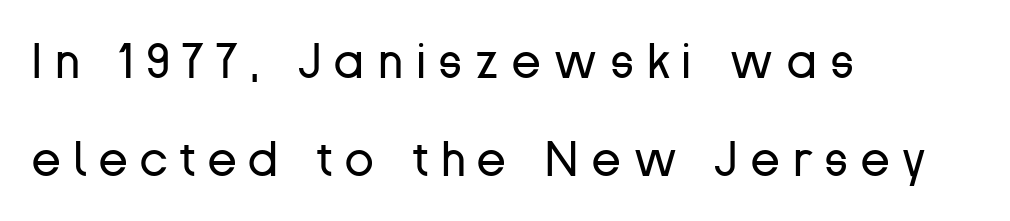
Q: Is the text bold? A: No.
Q: Is the text italic (slanted)? A: No, it is upright.
Q: Is the typeface a serif or a sans-serif typeface? A: Sans-serif.
Q: Is the text underlined? A: No.
Q: How is the paragraph aligned? A: Left-aligned.
Q: Is the spacing between letters normal or unusually wide? A: Unusually wide.
Q: Is the spacing between lines tight, normal or loose? A: Loose.
Q: Width (condensed, normal, or wide)? A: Normal.
Q: Stroke contrast? A: Low.
Q: x-height? A: Medium.
Q: Monospaced? A: No.
